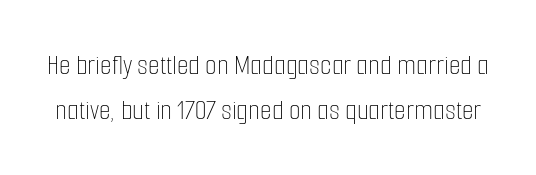
The image shows 30 px thin, condensed type, upright; set normal line spacing (1.49x), normal letter spacing, not underlined; low stroke contrast and a medium x-height.
